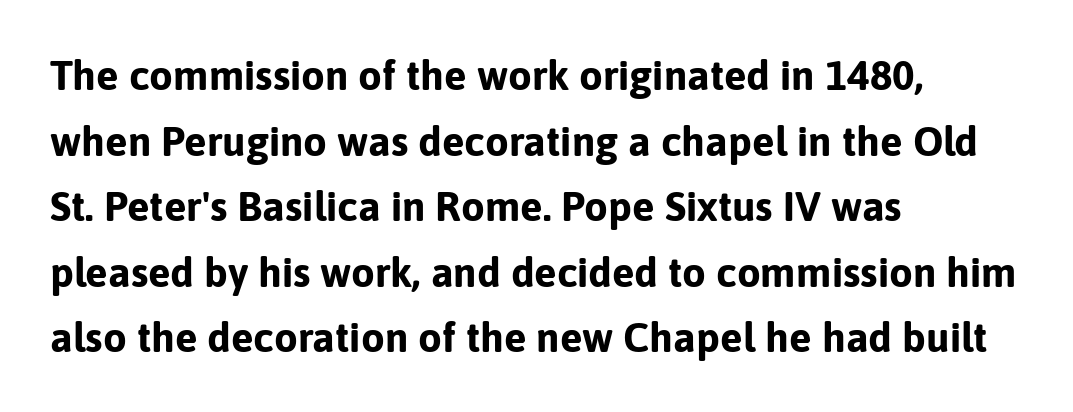
Q: Is the text bold? A: Yes.
Q: Is the text italic (slanted)? A: No, it is upright.
Q: Is the typeface a serif or a sans-serif typeface? A: Sans-serif.
Q: Is the text underlined? A: No.
Q: How is the paragraph aligned? A: Left-aligned.
Q: Is the spacing between letters normal or unusually wide? A: Normal.
Q: Is the spacing between lines tight, normal or loose? A: Normal.
Q: Width (condensed, normal, or wide)? A: Normal.
Q: Stroke contrast? A: Low.
Q: x-height? A: Medium.
Q: Monospaced? A: No.
